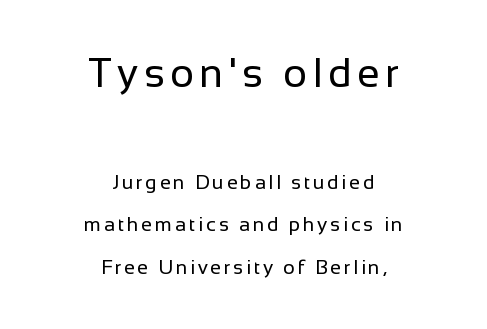
{"serif": "no", "italic": "no", "bold": "no", "weight": "regular", "width": "normal", "stroke_contrast": "low", "x_height": "medium", "monospaced": "no", "underline": "no", "align": "center", "line_spacing": "loose", "line_spacing_ratio": 2.14, "larger_block": "first", "size_ratio": 2.05, "glyph_px": 41}
